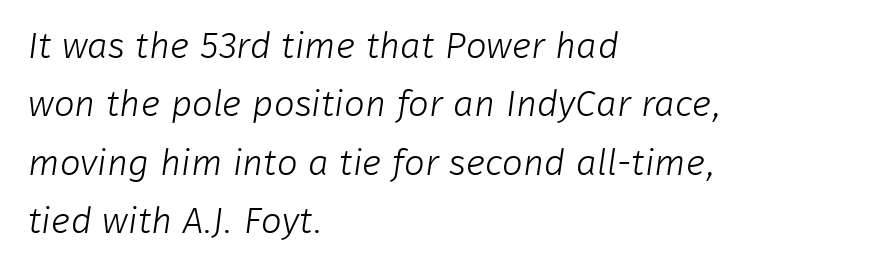
The image shows 37 px light sans-serif type; set left-aligned, normal line spacing (1.58x), normal letter spacing, not underlined; low stroke contrast and a medium x-height.
